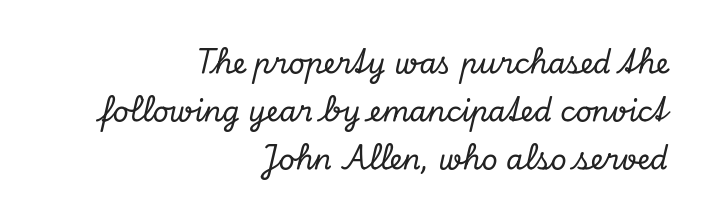
The image shows 28 px serif type, italic (leaning right); set right-aligned, line spacing 1.71x, normal letter spacing, not underlined; low stroke contrast and a small x-height.
